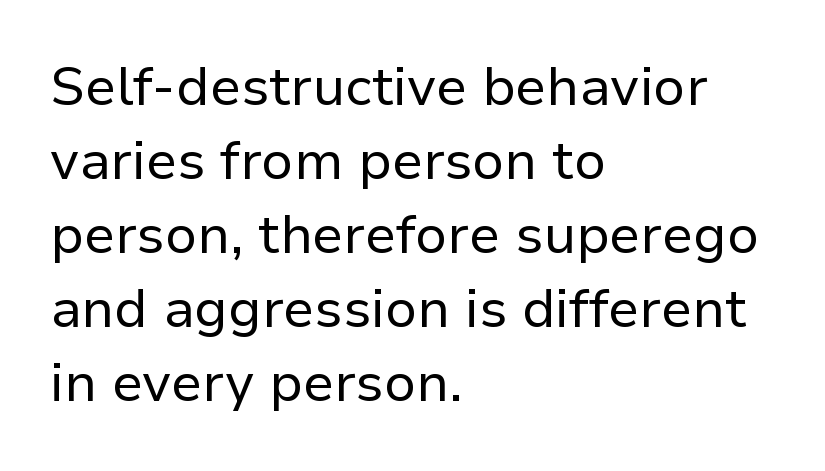
{"serif": "no", "italic": "no", "bold": "no", "weight": "regular", "width": "normal", "stroke_contrast": "low", "x_height": "medium", "monospaced": "no", "underline": "no", "align": "left", "line_spacing": "normal", "line_spacing_ratio": 1.37, "letter_spacing": "normal", "letter_spacing_em": 0.0, "glyph_px": 54}
